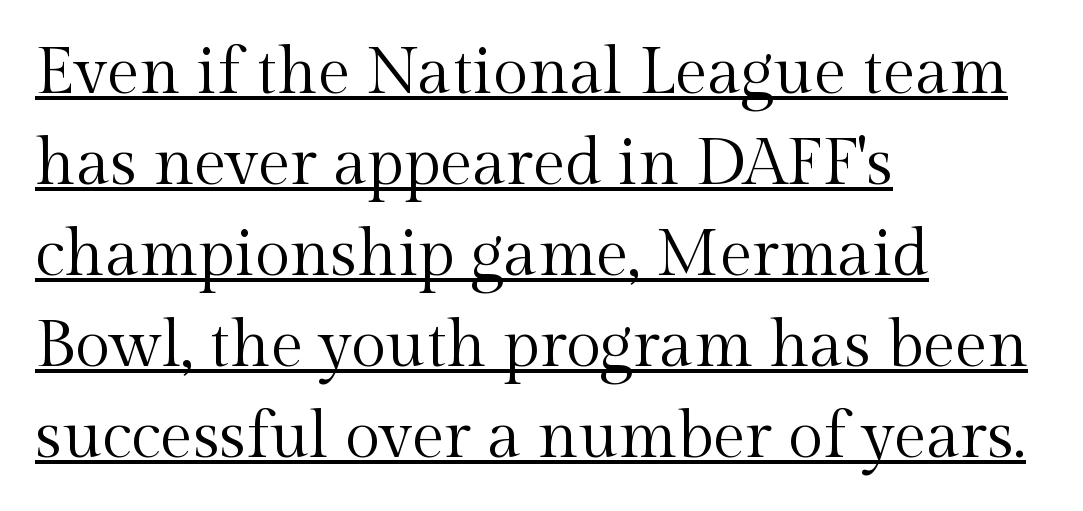
Q: Is the text bold? A: No.
Q: Is the text italic (slanted)? A: No, it is upright.
Q: Is the typeface a serif or a sans-serif typeface? A: Serif.
Q: Is the text underlined? A: Yes.
Q: How is the paragraph aligned? A: Left-aligned.
Q: Is the spacing between letters normal or unusually wide? A: Normal.
Q: Is the spacing between lines tight, normal or loose? A: Normal.
Q: Width (condensed, normal, or wide)? A: Normal.
Q: x-height? A: Medium.
Q: Monospaced? A: No.
